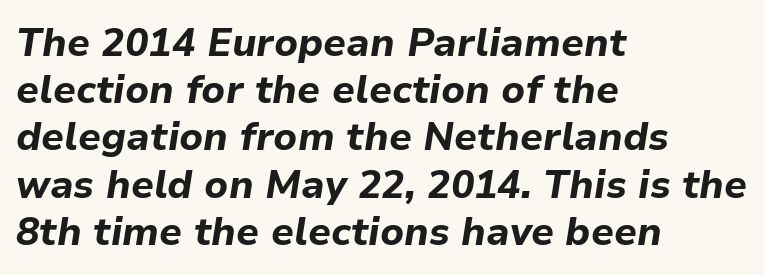
Q: Is the text bold? A: Yes.
Q: Is the text italic (slanted)? A: Yes, it leans right by about 9 degrees.
Q: Is the text underlined? A: No.
Q: How is the paragraph aligned? A: Left-aligned.
Q: Is the spacing between letters normal or unusually wide? A: Normal.
Q: Width (condensed, normal, or wide)? A: Normal.
Q: Stroke contrast? A: Low.
Q: x-height? A: Medium.
Q: Monospaced? A: No.
